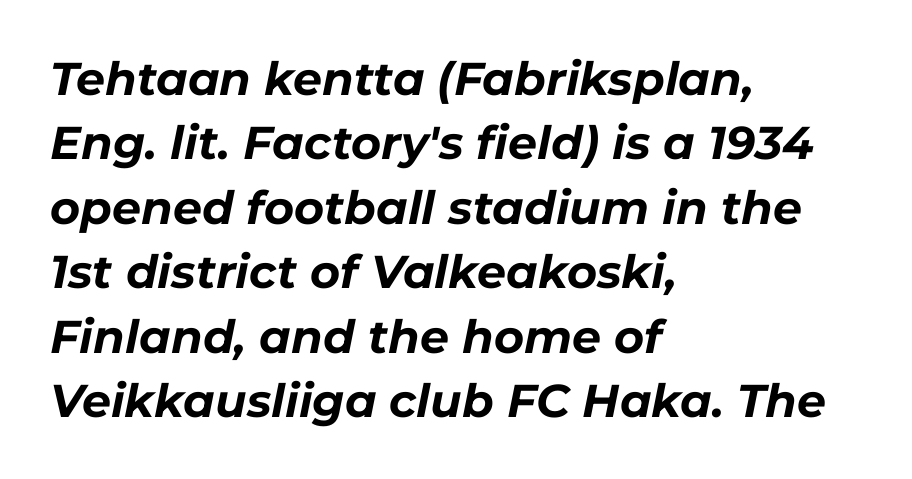
The image shows 46 px bold type, italic (leaning right); set left-aligned, normal line spacing (1.4x), normal letter spacing, not underlined; low stroke contrast and a medium x-height.
